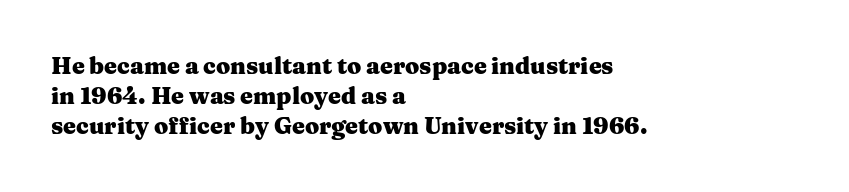
The image shows 23 px bold type, upright; set left-aligned, normal line spacing (1.31x), normal letter spacing, not underlined.
